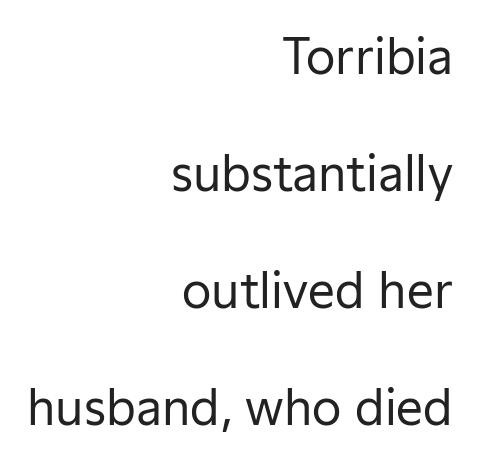
Q: Is the text bold? A: No.
Q: Is the text italic (slanted)? A: No, it is upright.
Q: Is the typeface a serif or a sans-serif typeface? A: Sans-serif.
Q: Is the text underlined? A: No.
Q: How is the paragraph aligned? A: Right-aligned.
Q: Is the spacing between letters normal or unusually wide? A: Normal.
Q: Is the spacing between lines tight, normal or loose? A: Loose.
Q: Width (condensed, normal, or wide)? A: Normal.
Q: Stroke contrast? A: Low.
Q: x-height? A: Medium.
Q: Monospaced? A: No.
